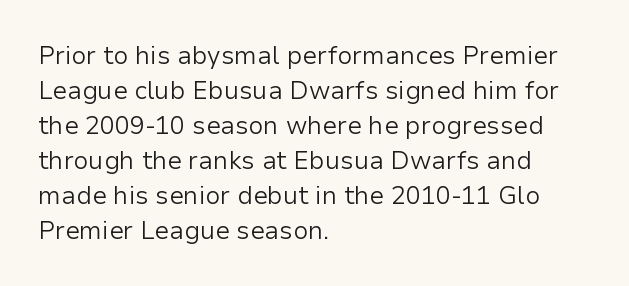
Nobody drew a line under any word here. The passage is arranged the way most books set body copy — flush left. Is the stroke heavy? The answer is a plain regular-or-lighter. Nobody touched the tracking dial on this one. A roman cut, with each character standing at attention. The space between consecutive lines is moderate.
